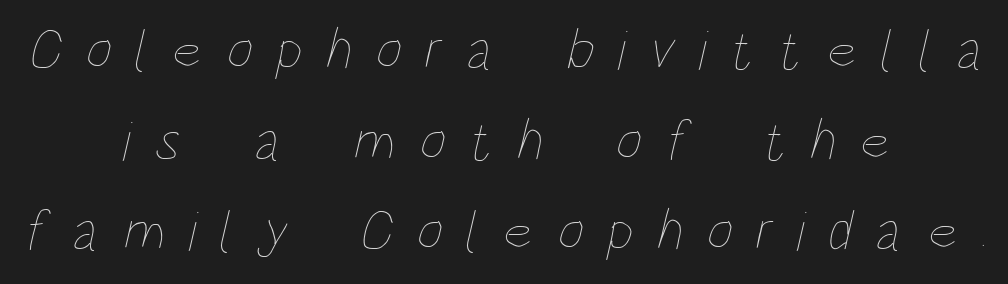
The image shows 57 px thin, condensed type; set centered, normal line spacing (1.59x), unusually wide letter spacing (+0.42 em), not underlined; low stroke contrast and a large x-height.
